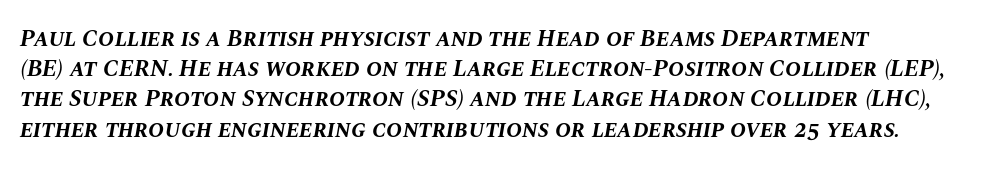
The image shows 24 px bold type, italic (leaning right); set left-aligned, normal line spacing (1.26x), normal letter spacing, not underlined.
